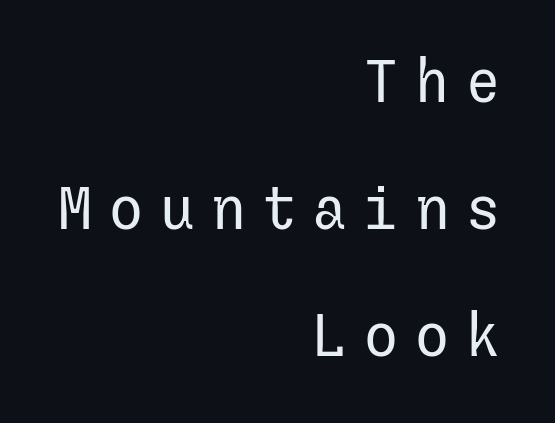
Q: Is the text bold? A: No.
Q: Is the text italic (slanted)? A: No, it is upright.
Q: Is the typeface a serif or a sans-serif typeface? A: Sans-serif.
Q: Is the text underlined? A: No.
Q: How is the paragraph aligned? A: Right-aligned.
Q: Is the spacing between letters normal or unusually wide? A: Unusually wide.
Q: Is the spacing between lines tight, normal or loose? A: Loose.
Q: Width (condensed, normal, or wide)? A: Normal.
Q: Stroke contrast? A: Low.
Q: x-height? A: Medium.
